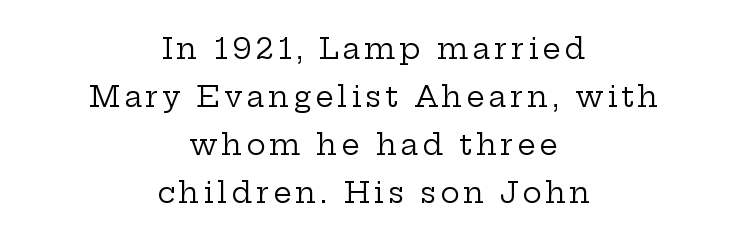
The image shows 29 px regular-weight, wide serif type, upright; set centered, normal line spacing (1.65x), not underlined; low stroke contrast and a medium x-height.
